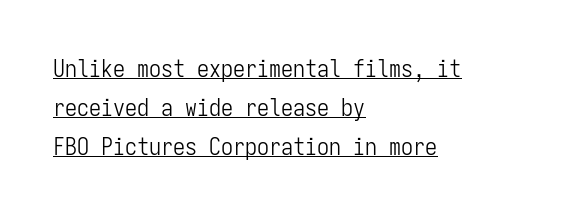
These lines were composed using upright roman letters. The tracking reads as untouched default to a designer's eye. Regular leading. The rag falls on the right side of this text block. A typographer would call this underscored text. The face looks like a standard text weight, possibly lighter.
